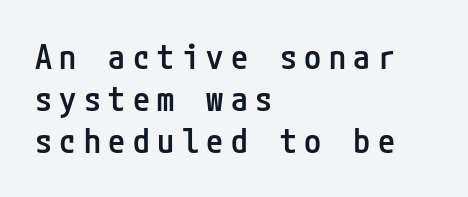
The image shows 34 px semibold, condensed sans-serif type, upright; set left-aligned, line spacing 1.24x, unusually wide letter spacing (+0.22 em), not underlined; low stroke contrast and a medium x-height.
